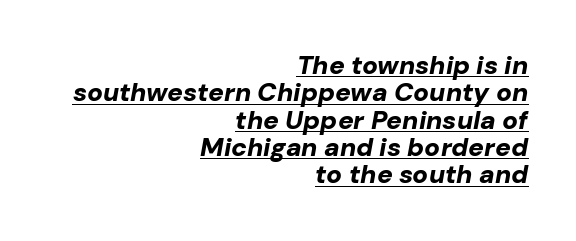
{"italic": "yes", "lean": "right", "slant_degrees": 10, "bold": "yes", "underline": "yes", "align": "right", "line_spacing": "tight", "line_spacing_ratio": 1.05, "letter_spacing": "normal", "letter_spacing_em": 0.0, "glyph_px": 26}
